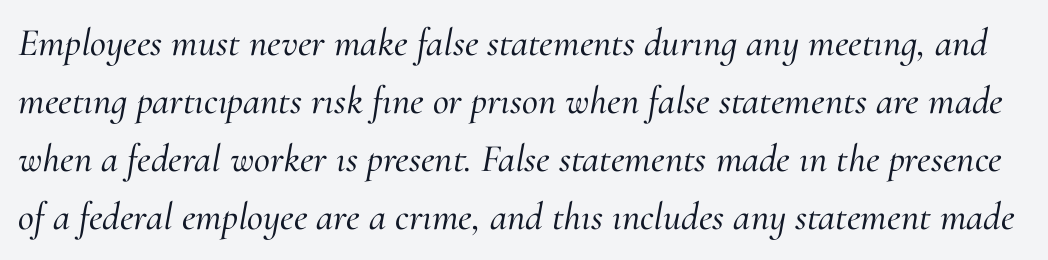
The image shows 39 px serif type, italic (leaning right); set normal line spacing (1.49x), normal letter spacing, not underlined; medium stroke contrast and a small x-height.
